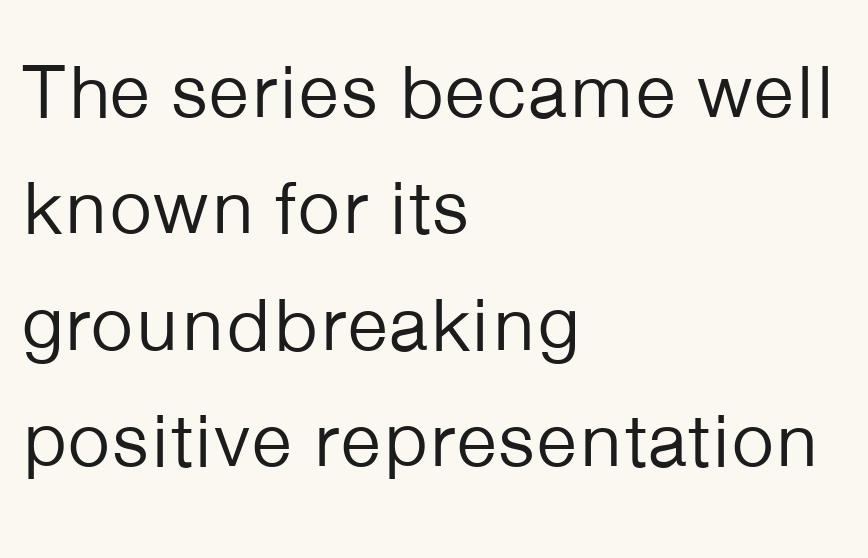
{"serif": "no", "italic": "no", "bold": "no", "weight": "regular", "width": "normal", "stroke_contrast": "low", "x_height": "medium", "monospaced": "no", "underline": "no", "align": "left", "line_spacing": "normal", "line_spacing_ratio": 1.53, "letter_spacing": "normal", "letter_spacing_em": 0.0, "glyph_px": 76}
